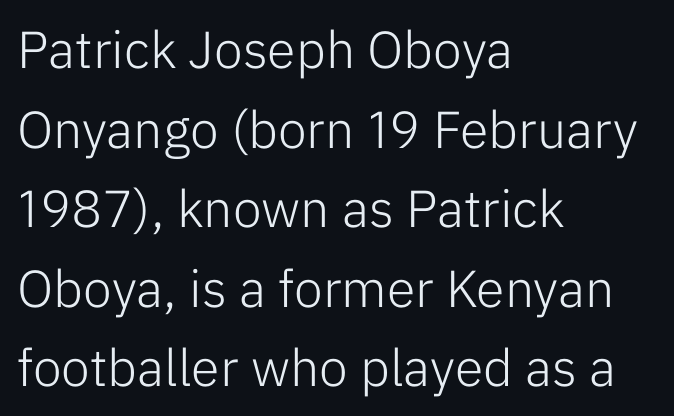
The image shows 52 px light sans-serif type, upright; set left-aligned, normal line spacing (1.53x), normal letter spacing, not underlined; low stroke contrast and a medium x-height.
